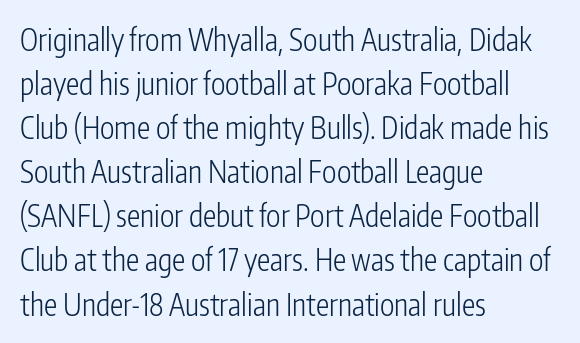
Q: Is the text bold? A: No.
Q: Is the text italic (slanted)? A: No, it is upright.
Q: Is the typeface a serif or a sans-serif typeface? A: Sans-serif.
Q: Is the text underlined? A: No.
Q: How is the paragraph aligned? A: Left-aligned.
Q: Is the spacing between letters normal or unusually wide? A: Normal.
Q: Is the spacing between lines tight, normal or loose? A: Normal.
Q: Width (condensed, normal, or wide)? A: Condensed.
Q: Stroke contrast? A: Low.
Q: x-height? A: Medium.
Q: Monospaced? A: No.
